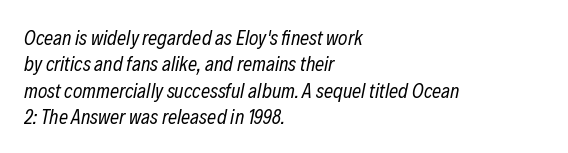
Clear beneath every line of the passage. Spacing between characters is what you'd get straight out of the box. Teacher's note: observe the even left margin — that is flush-left alignment. This reads as an unemphasized weight, regular at the heaviest. Leading: standard.
